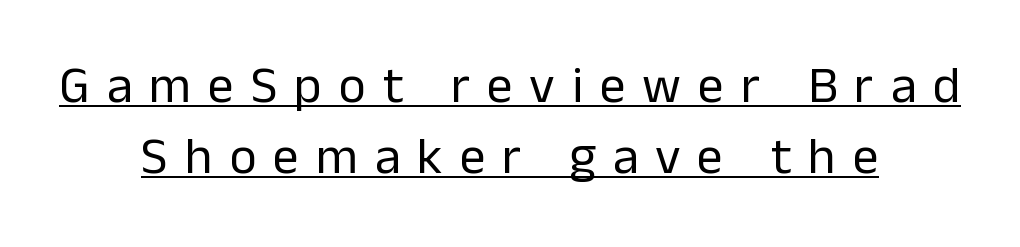
{"serif": "no", "italic": "no", "bold": "no", "weight": "regular", "width": "normal", "stroke_contrast": "low", "x_height": "medium", "monospaced": "no", "underline": "yes", "align": "center", "line_spacing": "normal", "line_spacing_ratio": 1.37, "letter_spacing": "wide", "letter_spacing_em": 0.32, "glyph_px": 52}
